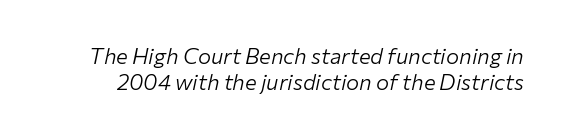
A light-to-regular cut is what we see here. Does extra space separate the letters? No, they use regular spacing. Yep, that's italic — everything's leaning. The area under the type is left untouched.
